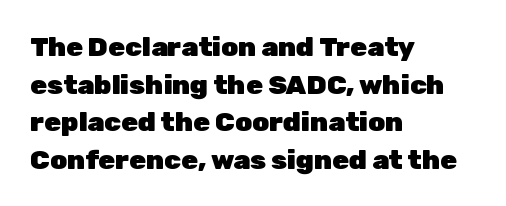
Q: Is the text bold? A: Yes.
Q: Is the text italic (slanted)? A: No, it is upright.
Q: Is the text underlined? A: No.
Q: How is the paragraph aligned? A: Left-aligned.
Q: Is the spacing between letters normal or unusually wide? A: Normal.
Q: Is the spacing between lines tight, normal or loose? A: Normal.
